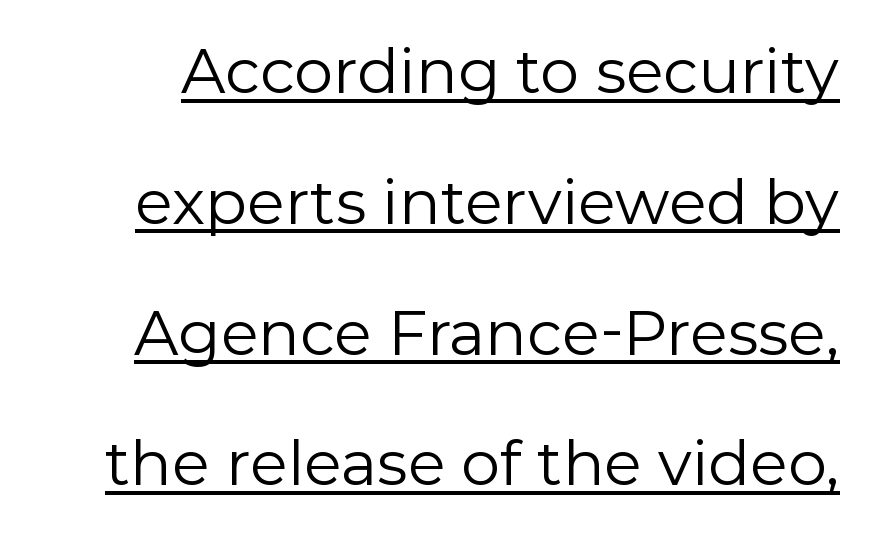
The image shows 62 px regular-weight sans-serif type, upright; set loose line spacing (2.11x), normal letter spacing, underlined; low stroke contrast and a medium x-height.
